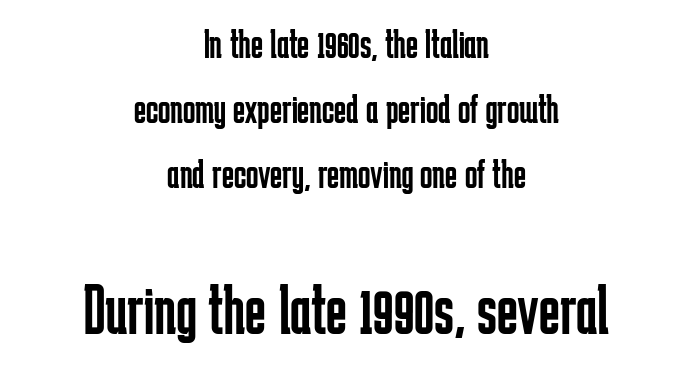
{"serif": "no", "italic": "no", "bold": "no", "weight": "regular", "width": "condensed", "stroke_contrast": "low", "x_height": "medium", "monospaced": "no", "underline": "no", "align": "center", "line_spacing": "normal", "line_spacing_ratio": 1.58, "letter_spacing": "normal", "letter_spacing_em": 0.0, "larger_block": "second", "size_ratio": 1.73, "glyph_px": 71}
